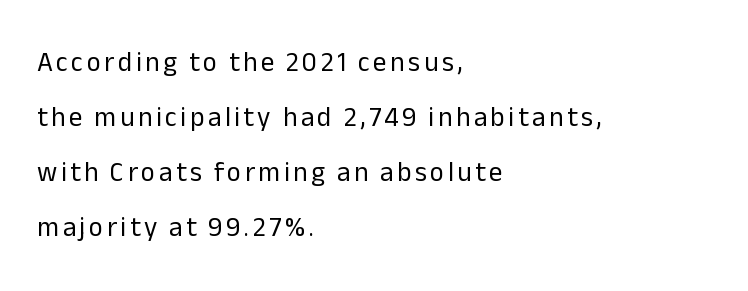
A bare baseline throughout the passage. The rendering anchors every line to the left-hand side. No chunkiness to these letters — they're not bold. What's the leading like? Stretched, with rows far apart. Characters remain perfectly vertical along every line.
